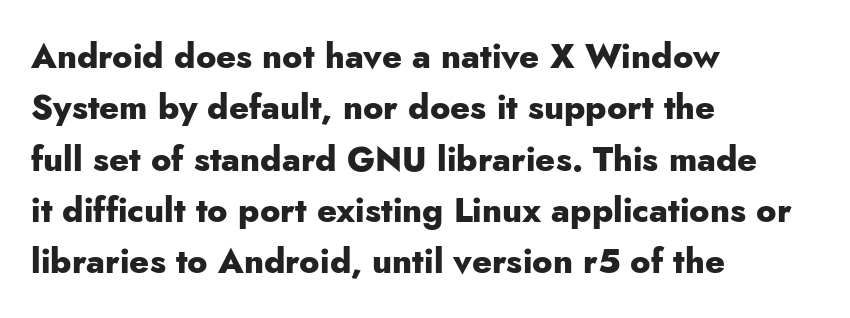
Q: Is the text bold? A: Yes.
Q: Is the text italic (slanted)? A: No, it is upright.
Q: Is the typeface a serif or a sans-serif typeface? A: Sans-serif.
Q: Is the text underlined? A: No.
Q: How is the paragraph aligned? A: Left-aligned.
Q: Is the spacing between letters normal or unusually wide? A: Normal.
Q: Is the spacing between lines tight, normal or loose? A: Normal.
Q: Width (condensed, normal, or wide)? A: Normal.
Q: Stroke contrast? A: Low.
Q: x-height? A: Small.
Q: Monospaced? A: No.
